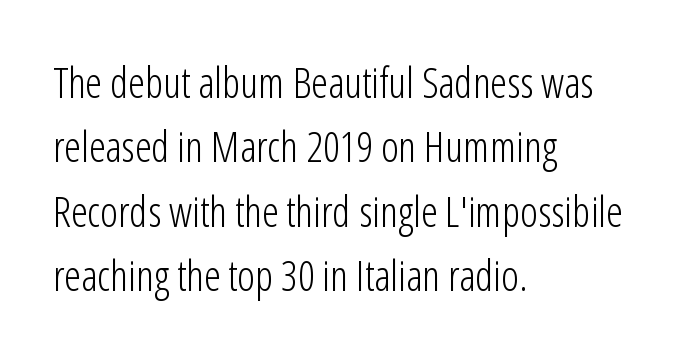
The image shows 42 px light, condensed sans-serif type, upright; set left-aligned, normal line spacing (1.53x), normal letter spacing, not underlined; low stroke contrast and a medium x-height.
